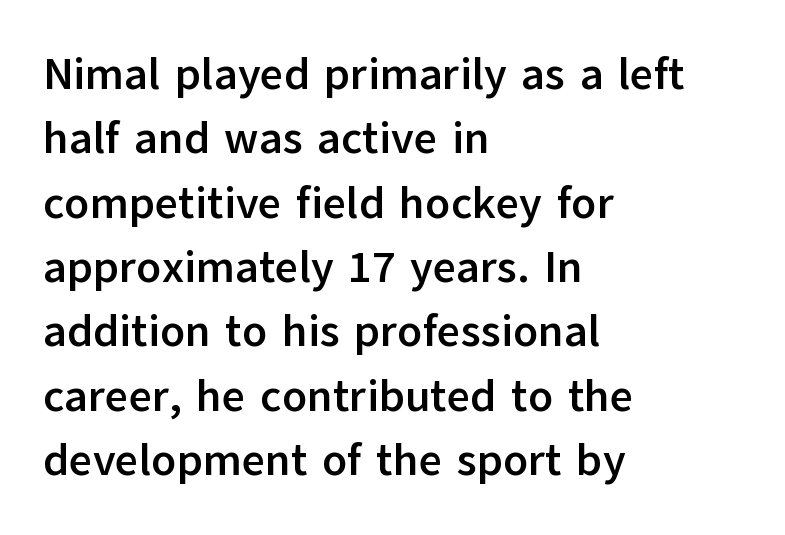
The image shows 45 px semibold sans-serif type, upright; set left-aligned, normal line spacing (1.43x), normal letter spacing, not underlined; low stroke contrast and a medium x-height.
